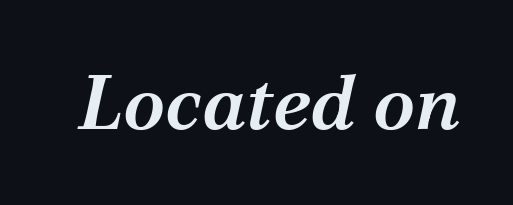
Observe the ordinary spacing: letters are neighbours, not strangers. Summary of weight: moderately heavy, a semibold. Check the space under the baseline: it is left empty. The letters advance in unequal steps, a hallmark of proportional type. The glyphs look as if they've been sheared to an angle. Yep, those are serifs on the letters.
